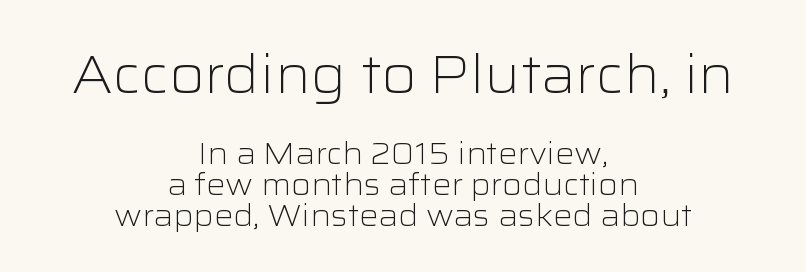
Tracking value appears to be zero — textbook default spacing. The weight tops out at a normal text grade. Tightly led — the rows are bunched. Has an underline been added? It has not. The initial chunk of copy outweighs the following chunk in type size.
